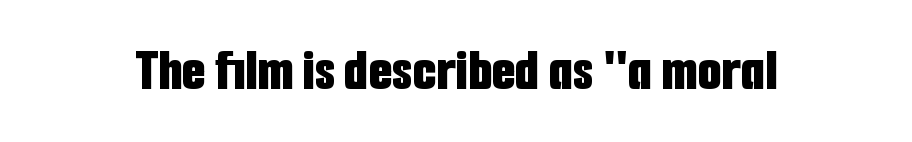
The image shows 61 px bold, condensed sans-serif type, upright; set normal letter spacing, not underlined; low stroke contrast and a medium x-height.
